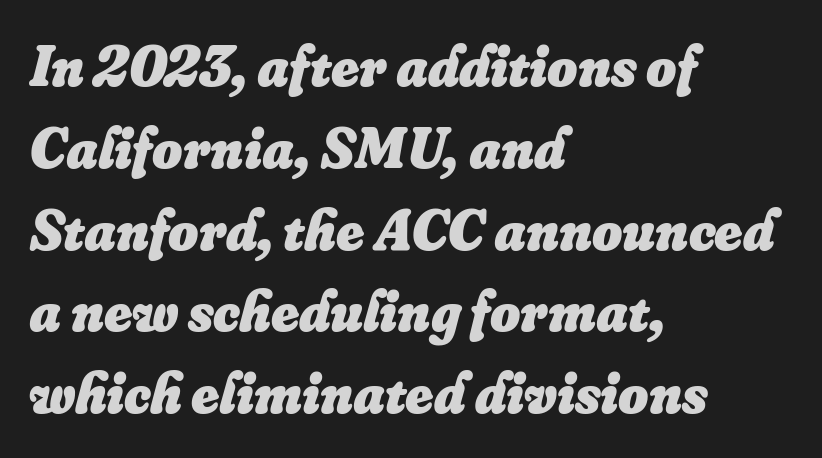
The image shows 58 px heavy type, italic (leaning right); set left-aligned, normal line spacing (1.41x), normal letter spacing, not underlined; low stroke contrast and a small x-height.
